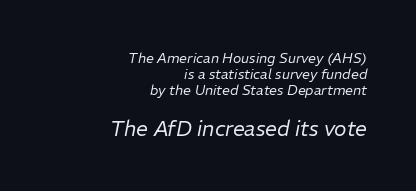
The image shows 21 px text type, italic (leaning right); set right-aligned, line spacing 1.16x, normal letter spacing, not underlined; the second (bottom) block is 1.5x larger.
